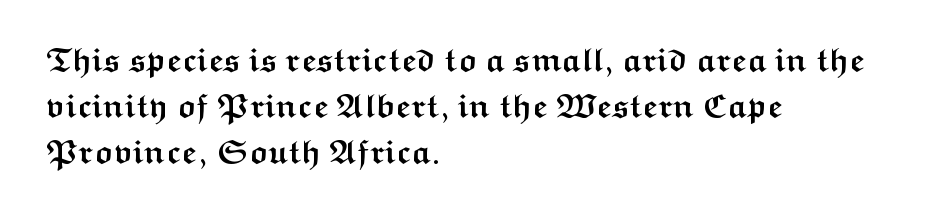
These lines are rendered in a variable-pitch font. If you measured baseline to baseline, you'd find a middling distance. Spacing between characters is what you'd get straight out of the box. Its strokes are broad and dark, the hallmark of bold type. Rule under the text: the space is simply empty.
